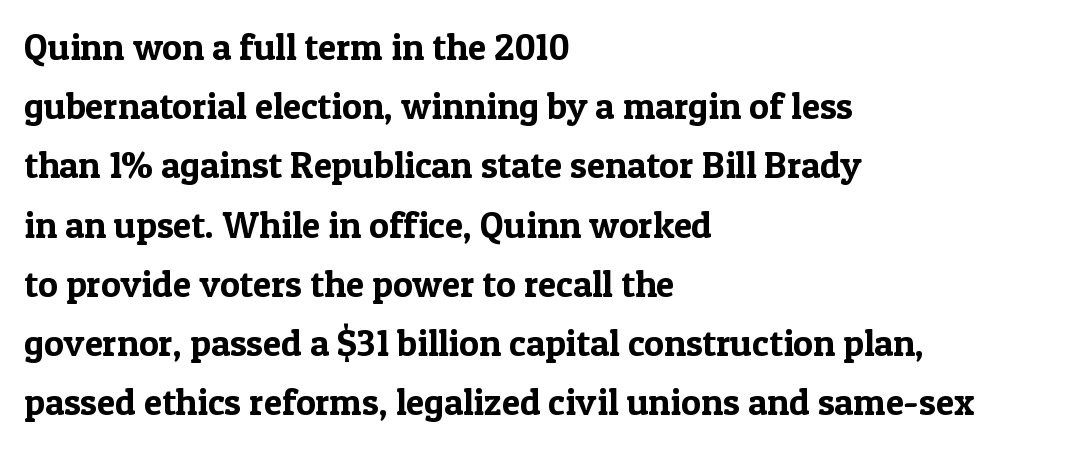
Q: Is the text italic (slanted)? A: No, it is upright.
Q: Is the typeface a serif or a sans-serif typeface? A: Serif.
Q: Is the text underlined? A: No.
Q: How is the paragraph aligned? A: Left-aligned.
Q: Is the spacing between letters normal or unusually wide? A: Normal.
Q: Is the spacing between lines tight, normal or loose? A: Normal.
Q: Width (condensed, normal, or wide)? A: Normal.
Q: x-height? A: Medium.
Q: Monospaced? A: No.
